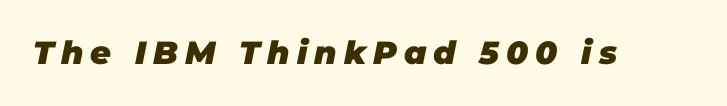
The image shows 32 px heavy type, italic (leaning right); set unusually wide letter spacing (+0.22 em), not underlined; low stroke contrast and a large x-height.
